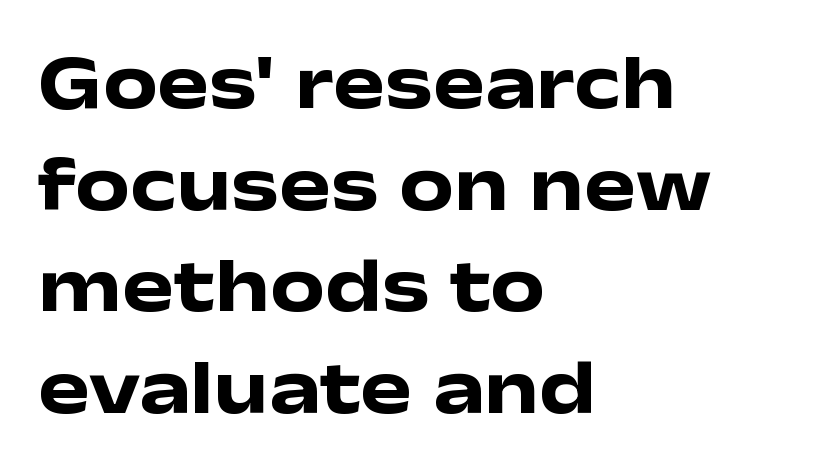
Q: Is the text bold? A: Yes.
Q: Is the text italic (slanted)? A: No, it is upright.
Q: Is the typeface a serif or a sans-serif typeface? A: Sans-serif.
Q: Is the text underlined? A: No.
Q: How is the paragraph aligned? A: Left-aligned.
Q: Is the spacing between letters normal or unusually wide? A: Normal.
Q: Is the spacing between lines tight, normal or loose? A: Normal.
Q: Width (condensed, normal, or wide)? A: Wide.
Q: Stroke contrast? A: Low.
Q: x-height? A: Medium.
Q: Monospaced? A: No.
